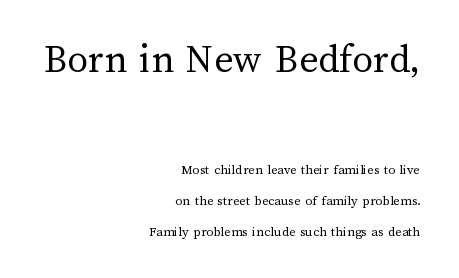
{"italic": "no", "bold": "no", "weight": "regular", "width": "normal", "stroke_contrast": "medium", "x_height": "medium", "monospaced": "no", "underline": "no", "align": "right", "line_spacing": "loose", "line_spacing_ratio": 2.2, "letter_spacing": "normal", "letter_spacing_em": 0.0, "larger_block": "first", "size_ratio": 2.93, "glyph_px": 41}
